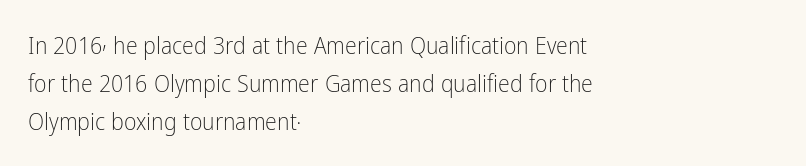
The image shows 24 px text type, upright; set left-aligned, normal line spacing (1.58x), normal letter spacing, not underlined.
